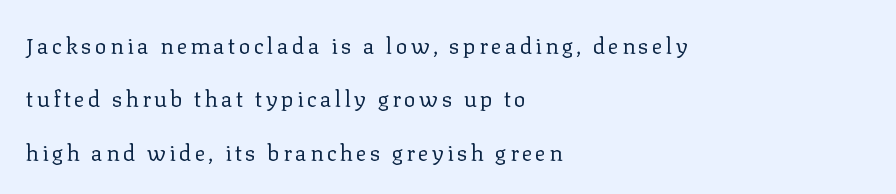
Upright lettering throughout. The block of text is sparse from top to bottom, with ample space between rows. The cut favours lightness, reaching ordinary text weight at its darkest. Beneath every word, the page is bare. The rendering anchors every line to the left-hand side.
